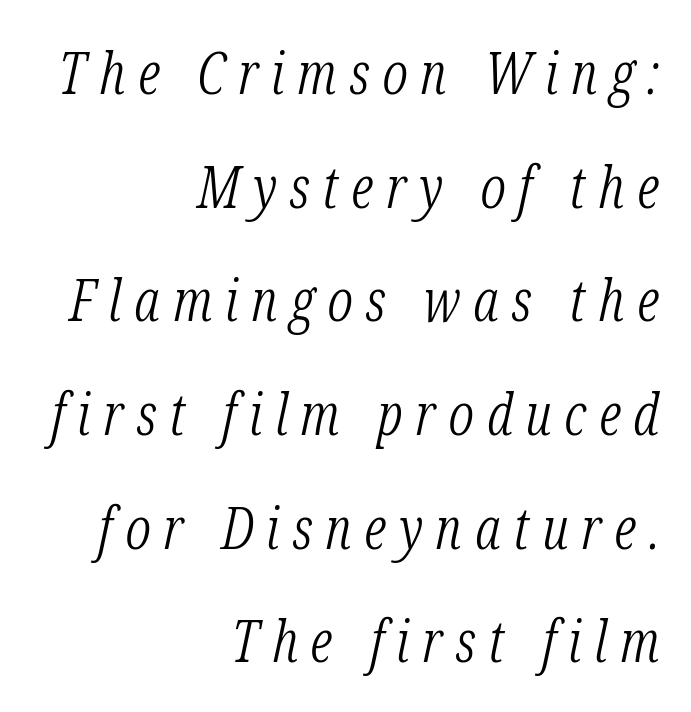
Q: Is the text bold? A: No.
Q: Is the text italic (slanted)? A: Yes, it leans right by about 12 degrees.
Q: Is the typeface a serif or a sans-serif typeface? A: Serif.
Q: Is the text underlined? A: No.
Q: How is the paragraph aligned? A: Right-aligned.
Q: Is the spacing between letters normal or unusually wide? A: Unusually wide.
Q: Is the spacing between lines tight, normal or loose? A: Loose.
Q: Width (condensed, normal, or wide)? A: Condensed.
Q: Stroke contrast? A: Low.
Q: x-height? A: Medium.
Q: Monospaced? A: No.
